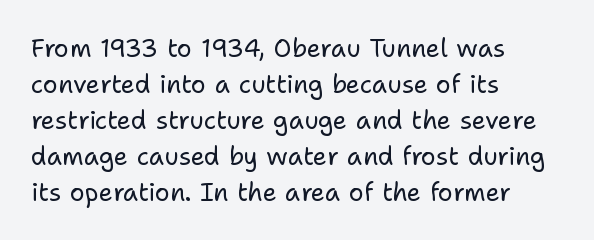
Q: Is the text bold? A: No.
Q: Is the text italic (slanted)? A: No, it is upright.
Q: Is the text underlined? A: No.
Q: How is the paragraph aligned? A: Left-aligned.
Q: Is the spacing between letters normal or unusually wide? A: Normal.
Q: Is the spacing between lines tight, normal or loose? A: Normal.
